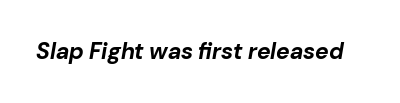
Looking at the ascenders, they clearly lean. Caption: standard tracking, unaltered. Pretty heavy lettering here — definitely bold. The baseline area is clear.
